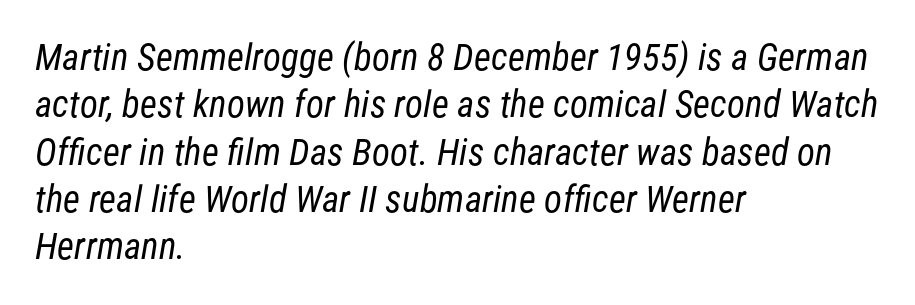
This is not heavy type; no bold has been used. What stands out about the letter spacing? Nothing — it is the standard amount. The text was rendered using a sans face with plain stroke endings. The lines sit at an ordinary, default distance from one another. Has an underline been added? It has not. The rendering uses natural spacing where letterforms have individual widths.
